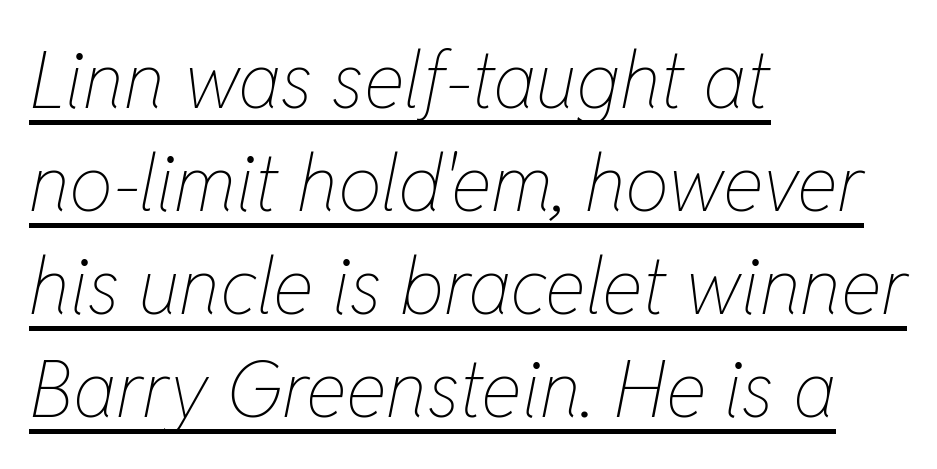
{"italic": "yes", "lean": "right", "slant_degrees": 11, "bold": "no", "weight": "thin", "width": "condensed", "stroke_contrast": "low", "x_height": "medium", "monospaced": "no", "underline": "yes", "align": "left", "line_spacing": "normal", "line_spacing_ratio": 1.32, "letter_spacing": "normal", "letter_spacing_em": 0.0, "glyph_px": 78}
